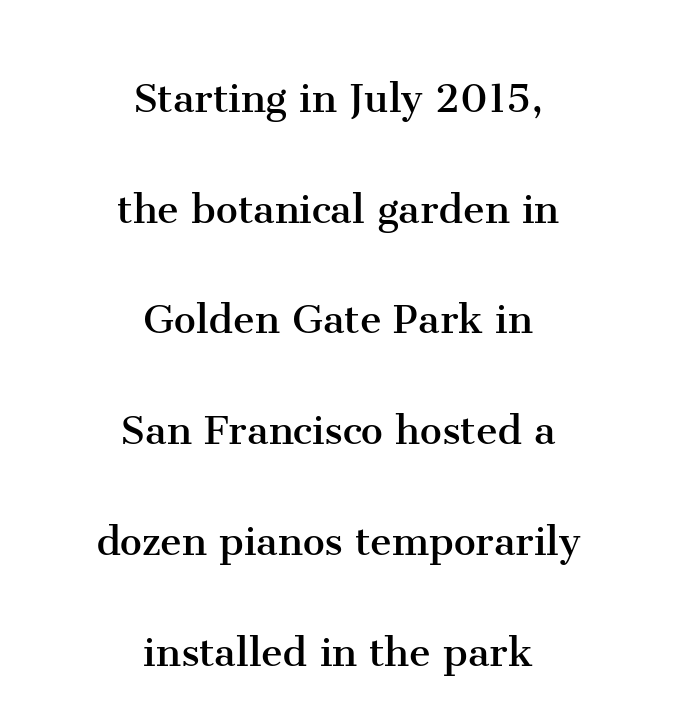
Q: Is the text bold? A: No.
Q: Is the text italic (slanted)? A: No, it is upright.
Q: Is the typeface a serif or a sans-serif typeface? A: Serif.
Q: Is the text underlined? A: No.
Q: How is the paragraph aligned? A: Centered.
Q: Is the spacing between letters normal or unusually wide? A: Normal.
Q: Is the spacing between lines tight, normal or loose? A: Loose.
Q: Width (condensed, normal, or wide)? A: Normal.
Q: Stroke contrast? A: Medium.
Q: x-height? A: Medium.
Q: Monospaced? A: No.
